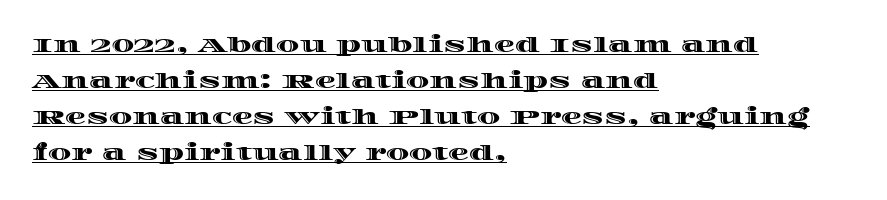
Has an underline been added? It has. A classic flush-left, rag-right setting is used for this passage. Look at the tracking — it's just the regular setting, nothing added. The specimen reads as upright at a glance.
